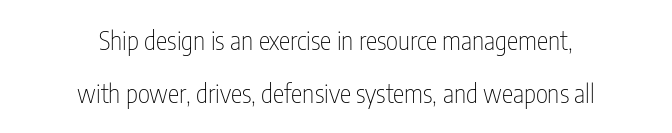
{"italic": "no", "bold": "no", "underline": "no", "align": "center", "line_spacing": "loose", "line_spacing_ratio": 2.04, "letter_spacing": "normal", "letter_spacing_em": 0.0, "glyph_px": 26}
